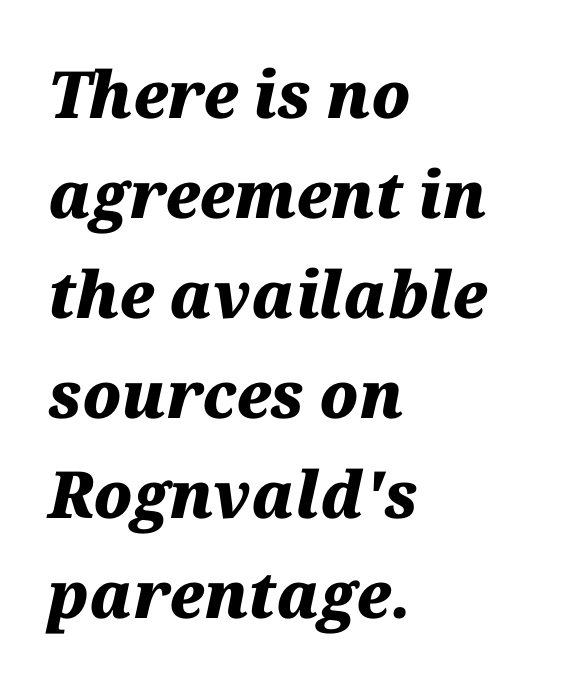
The image shows 65 px heavy type, italic (leaning right); set left-aligned, normal line spacing (1.54x), normal letter spacing, not underlined; medium stroke contrast and a medium x-height.
